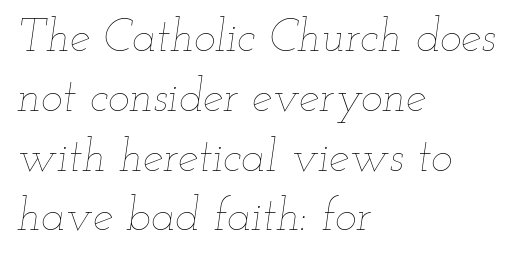
The image shows 46 px thin, wide type, italic (leaning right); set left-aligned, normal line spacing (1.3x), normal letter spacing, not underlined; low stroke contrast and a small x-height.
